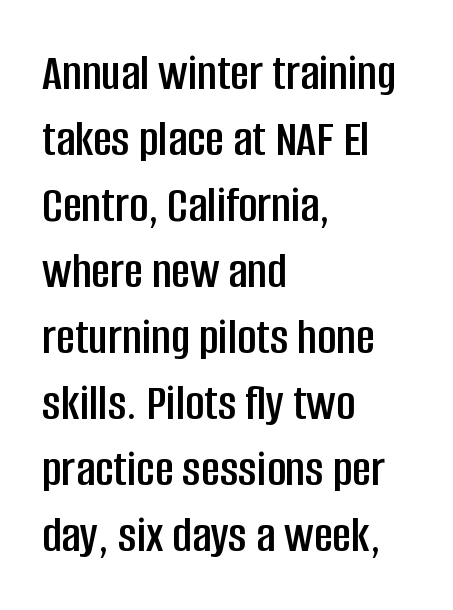
The image shows 52 px condensed sans-serif type, upright; set left-aligned, normal line spacing (1.27x), normal letter spacing, not underlined; low stroke contrast and a large x-height.
